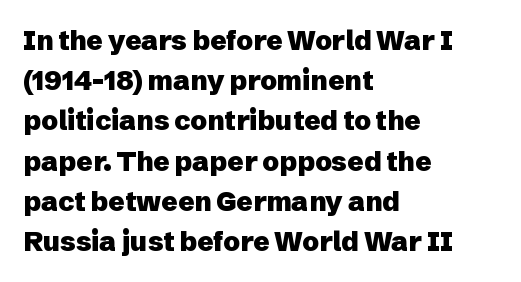
The image shows 27 px bold type, upright; set left-aligned, normal line spacing (1.49x), normal letter spacing, not underlined.
